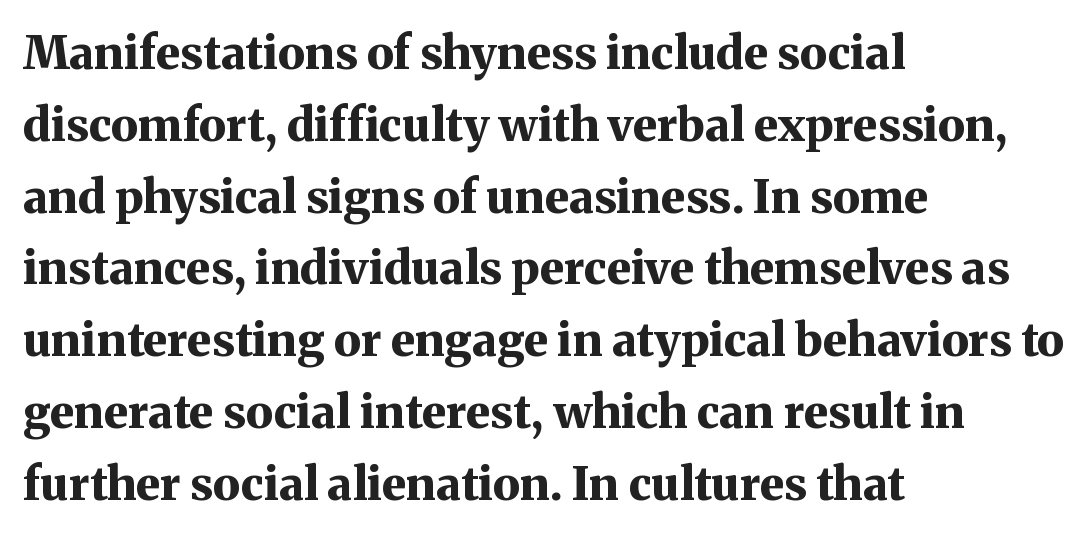
Q: Is the text bold? A: Yes.
Q: Is the text italic (slanted)? A: No, it is upright.
Q: Is the typeface a serif or a sans-serif typeface? A: Serif.
Q: Is the text underlined? A: No.
Q: How is the paragraph aligned? A: Left-aligned.
Q: Is the spacing between letters normal or unusually wide? A: Normal.
Q: Is the spacing between lines tight, normal or loose? A: Normal.
Q: Width (condensed, normal, or wide)? A: Normal.
Q: Stroke contrast? A: Medium.
Q: x-height? A: Medium.
Q: Monospaced? A: No.
